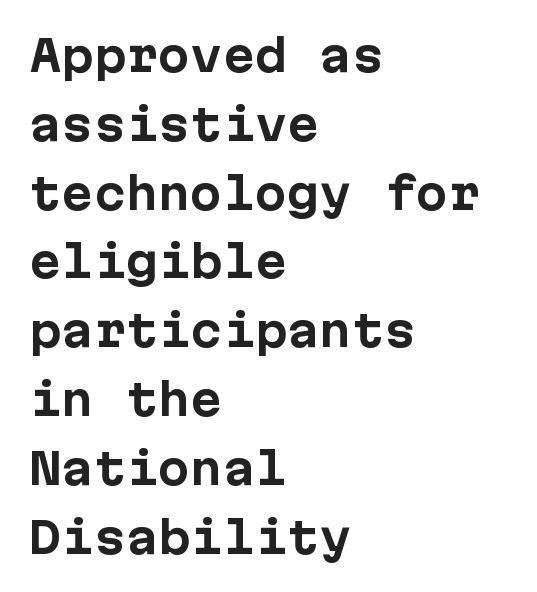
The image shows 43 px bold sans-serif type, upright, monospaced; set left-aligned, normal line spacing (1.6x), normal letter spacing, not underlined; low stroke contrast and a medium x-height.
